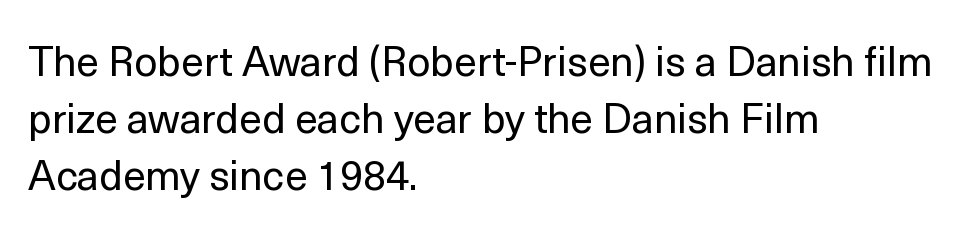
Spacing between characters is what you'd get straight out of the box. Check under the words: just untouched page. Teacher's note: observe the even left margin — that is flush-left alignment. The lettering holds an erect, upright posture throughout. Leading matches the norm, producing a regular column. A typesetter would label this face a sans.
